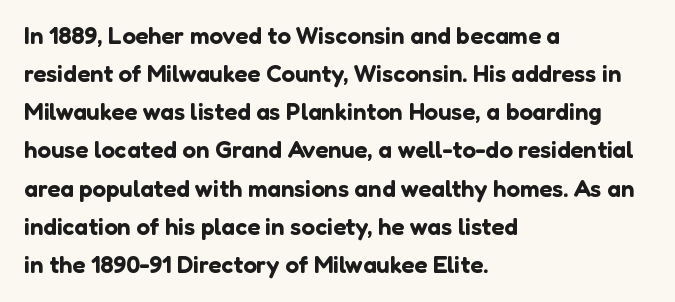
Q: Is the text italic (slanted)? A: No, it is upright.
Q: Is the text underlined? A: No.
Q: How is the paragraph aligned? A: Left-aligned.
Q: Is the spacing between letters normal or unusually wide? A: Normal.
Q: Is the spacing between lines tight, normal or loose? A: Normal.
